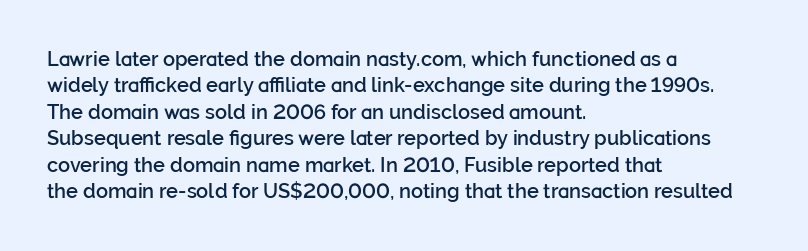
The image shows 20 px text type, upright; set left-aligned, normal line spacing (1.32x), normal letter spacing, not underlined.
